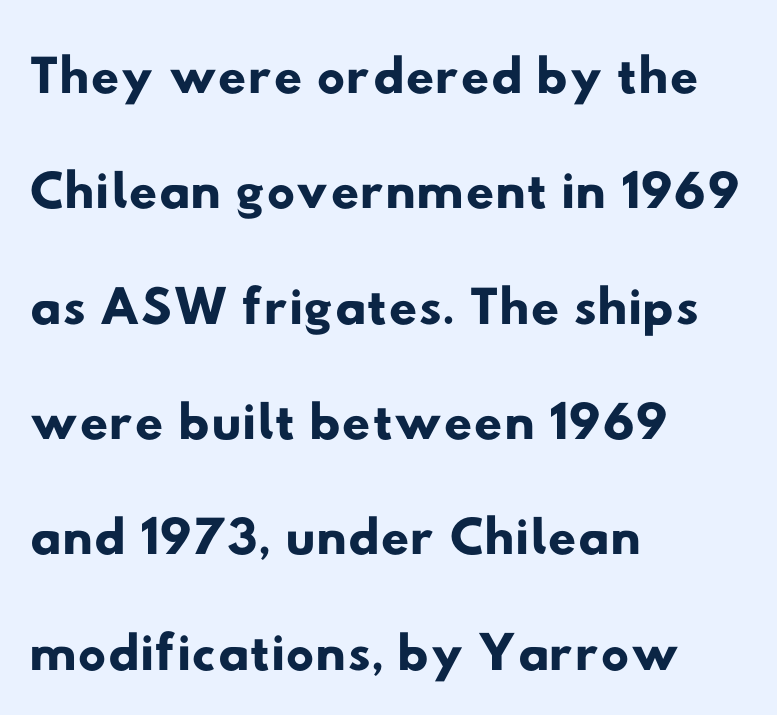
Is the letter spacing exaggerated? No — it looks like the ordinary default. Observe the absence of serifs on each vertical stroke in this sample. The leading is moderate, giving the passage an even texture. Notice how the passage keeps a crisp vertical edge on the left only. Note the varied advance widths — an 'i' is clearly narrower than an 'm'. Check under the words: just untouched page.
